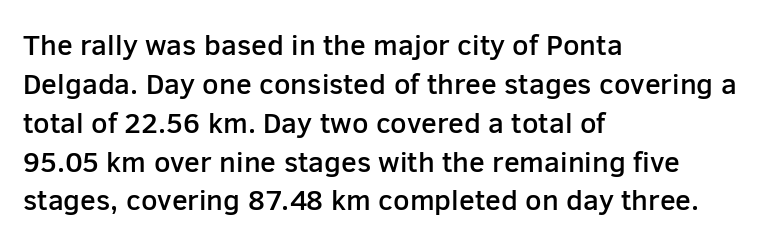
Q: Is the text bold? A: Semi-bold.
Q: Is the text italic (slanted)? A: No, it is upright.
Q: Is the typeface a serif or a sans-serif typeface? A: Sans-serif.
Q: Is the text underlined? A: No.
Q: How is the paragraph aligned? A: Left-aligned.
Q: Is the spacing between letters normal or unusually wide? A: Normal.
Q: Is the spacing between lines tight, normal or loose? A: Normal.
Q: Width (condensed, normal, or wide)? A: Normal.
Q: Stroke contrast? A: Low.
Q: x-height? A: Medium.
Q: Monospaced? A: No.
